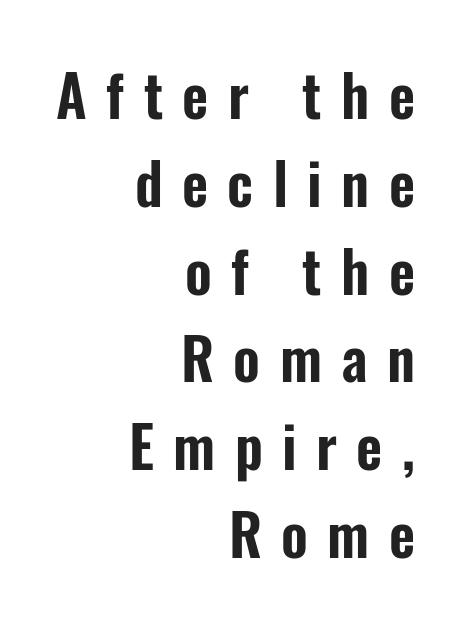
The image shows 57 px condensed sans-serif type, upright; set right-aligned, normal line spacing (1.54x), unusually wide letter spacing (+0.34 em), not underlined; low stroke contrast and a medium x-height.
